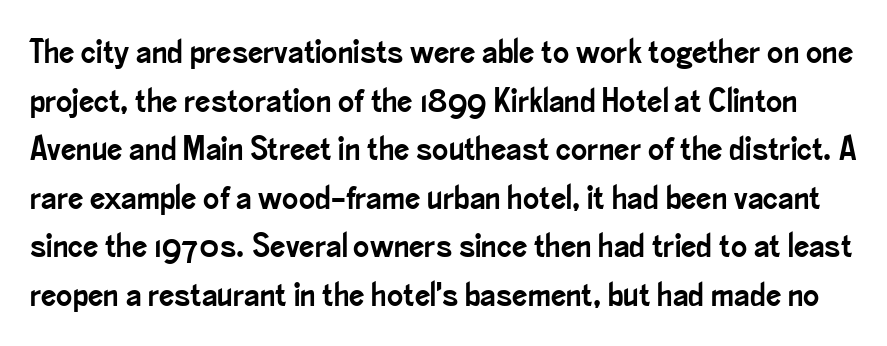
{"serif": "no", "italic": "no", "width": "condensed", "stroke_contrast": "low", "x_height": "small", "monospaced": "no", "underline": "no", "line_spacing": "normal", "line_spacing_ratio": 1.43, "letter_spacing": "normal", "letter_spacing_em": 0.0, "glyph_px": 34}
